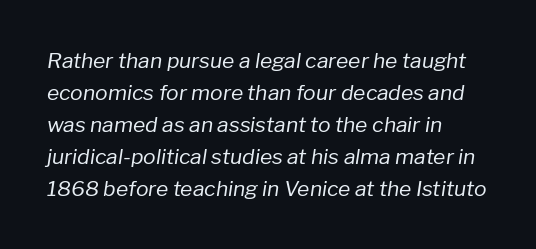
The weight would be labelled regular, book, light, or lighter still. The words here are not underlined. The lines are quadded left. Designer's note — italics engaged. The face used here is rendered with its standard letterfit.
